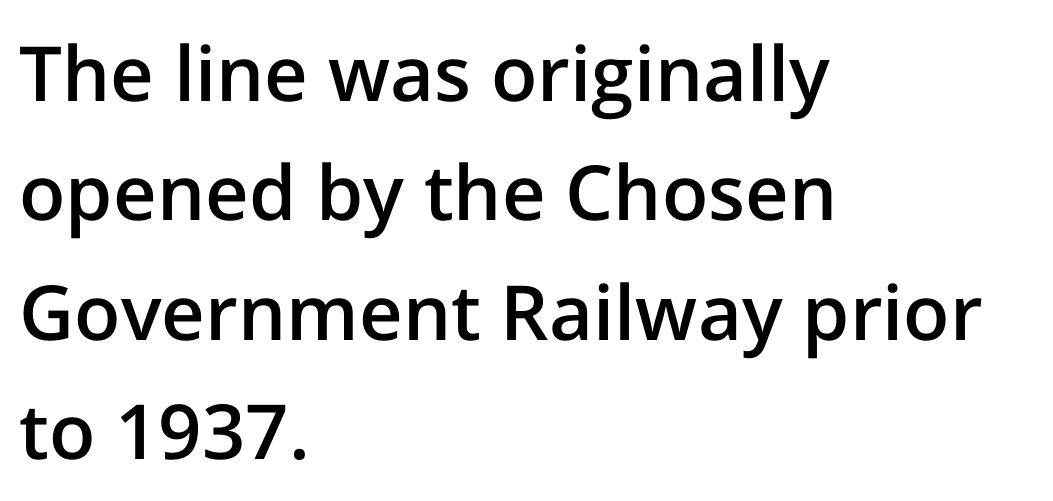
The image shows 76 px semibold sans-serif type, upright; set left-aligned, normal line spacing (1.57x), normal letter spacing, not underlined; low stroke contrast and a medium x-height.
